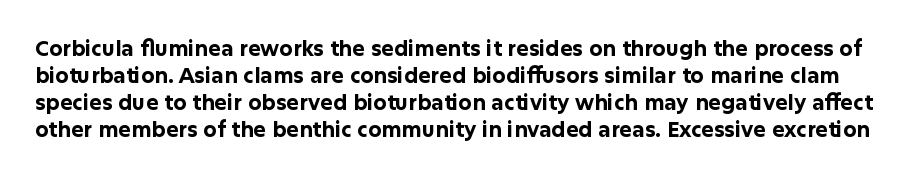
The image shows 21 px bold type, upright; set normal line spacing (1.28x), normal letter spacing, not underlined.
